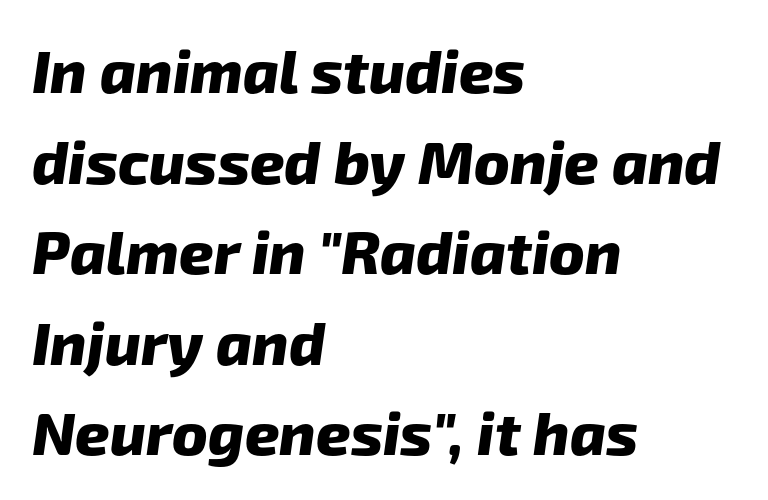
The image shows 60 px heavy sans-serif type; set left-aligned, normal line spacing (1.51x), normal letter spacing, not underlined; low stroke contrast and a medium x-height.
